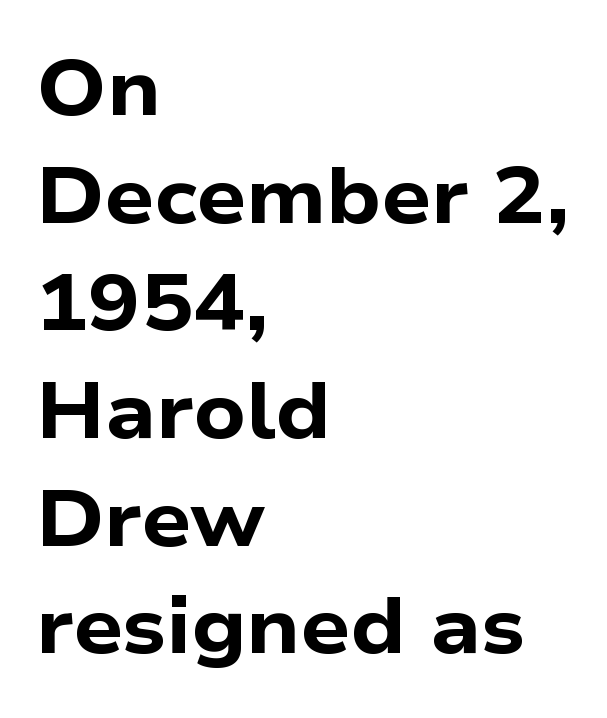
{"serif": "no", "bold": "yes", "weight": "bold", "width": "wide", "stroke_contrast": "low", "x_height": "medium", "monospaced": "no", "underline": "no", "align": "left", "line_spacing": "normal", "line_spacing_ratio": 1.38, "letter_spacing": "normal", "letter_spacing_em": 0.0, "glyph_px": 78}
